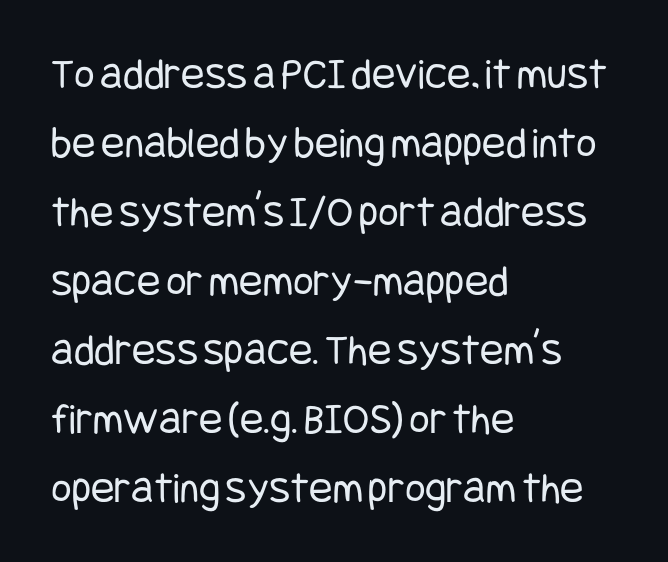
{"serif": "no", "italic": "no", "bold": "no", "weight": "regular", "width": "condensed", "stroke_contrast": "low", "x_height": "large", "underline": "no", "align": "left", "line_spacing": "normal", "line_spacing_ratio": 1.57, "letter_spacing": "normal", "letter_spacing_em": 0.0, "glyph_px": 44}
